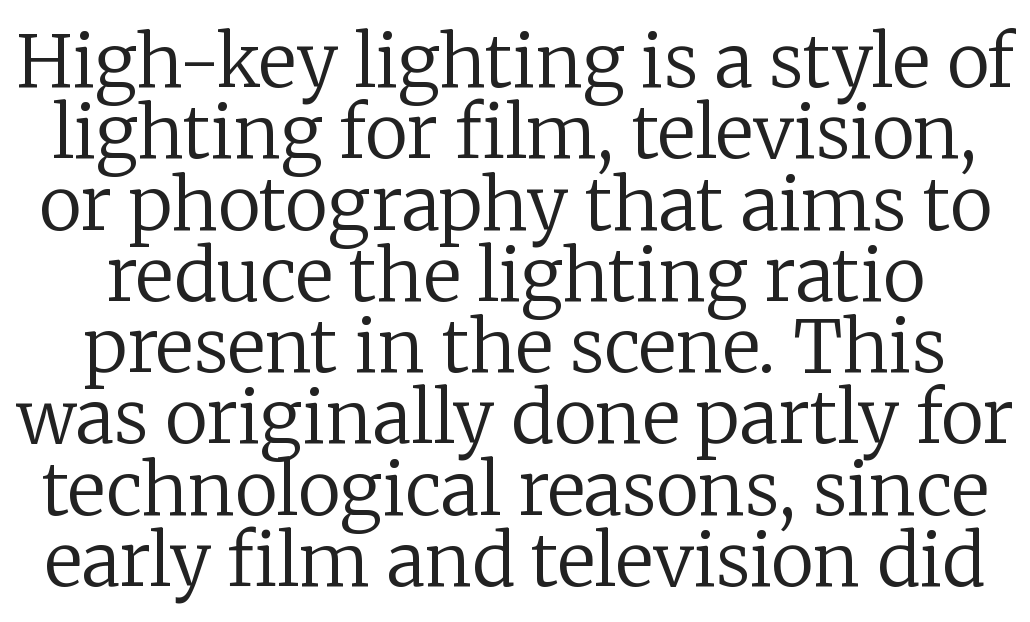
Think of a printed novel: that variable character pitch is what you see here. In terms of leading, this rendering errs on the cramped side. Summary of weight: not heavy and not bold. Each word holds together tightly as a unit, with standard inter-letter gaps. Posture: straight, roman, zero tilt. Quick note: underline off.
